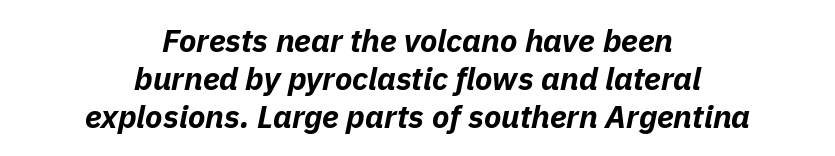
The rendering positions every line midway between the sides. When letters slant like this, we call the style italic. Here the designer chose a conventional face with non-uniform glyph widths. Words float on clear page, feet unadorned.
